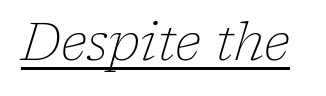
The image shows 53 px thin serif type, italic (leaning right); set normal letter spacing, underlined; low stroke contrast and a medium x-height.
